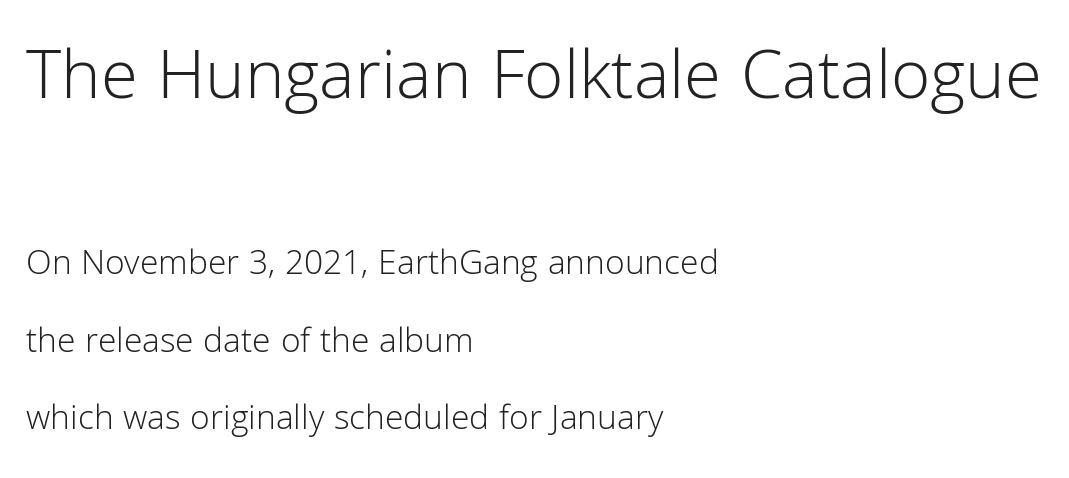
{"serif": "no", "italic": "no", "bold": "no", "weight": "light", "width": "normal", "stroke_contrast": "low", "x_height": "medium", "monospaced": "no", "underline": "no", "align": "left", "line_spacing": "loose", "line_spacing_ratio": 2.15, "letter_spacing": "normal", "letter_spacing_em": 0.0, "larger_block": "first", "size_ratio": 2.0, "glyph_px": 72}
